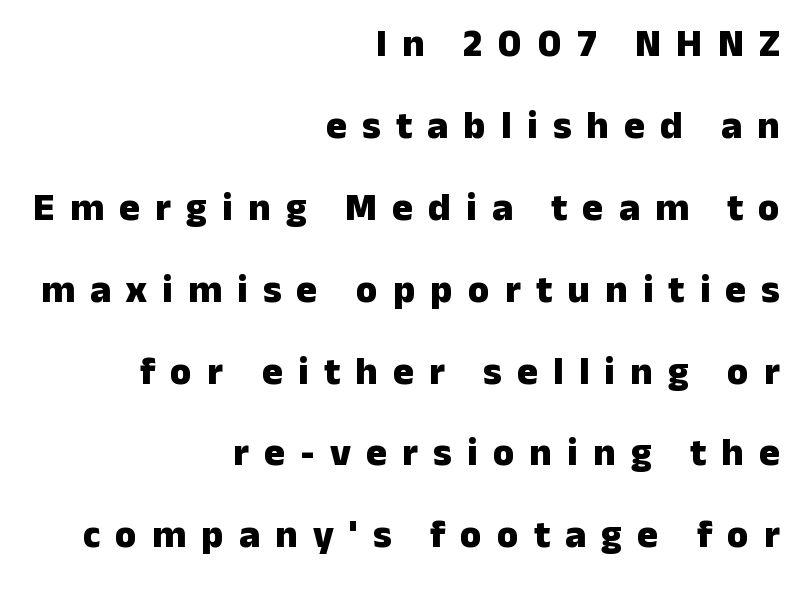
Q: Is the text bold? A: Yes.
Q: Is the text italic (slanted)? A: No, it is upright.
Q: Is the typeface a serif or a sans-serif typeface? A: Sans-serif.
Q: Is the text underlined? A: No.
Q: How is the paragraph aligned? A: Right-aligned.
Q: Is the spacing between letters normal or unusually wide? A: Unusually wide.
Q: Is the spacing between lines tight, normal or loose? A: Loose.
Q: Width (condensed, normal, or wide)? A: Normal.
Q: Stroke contrast? A: Low.
Q: x-height? A: Medium.
Q: Monospaced? A: No.
